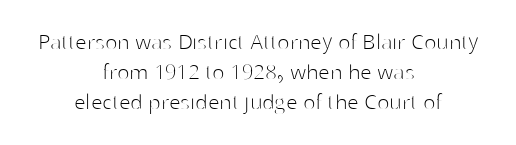
{"italic": "no", "bold": "no", "underline": "no", "align": "center", "line_spacing": "tight", "line_spacing_ratio": 1.15, "letter_spacing": "normal", "letter_spacing_em": 0.0, "glyph_px": 26}
